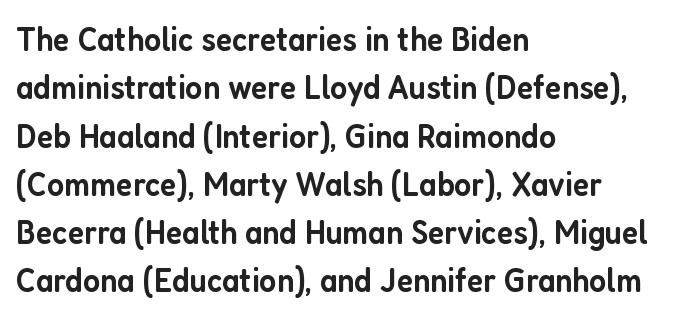
{"serif": "no", "italic": "no", "bold": "semi", "weight": "semibold", "width": "condensed", "stroke_contrast": "low", "x_height": "medium", "monospaced": "no", "underline": "no", "align": "left", "line_spacing": "normal", "line_spacing_ratio": 1.38, "letter_spacing": "normal", "letter_spacing_em": 0.0, "glyph_px": 35}
